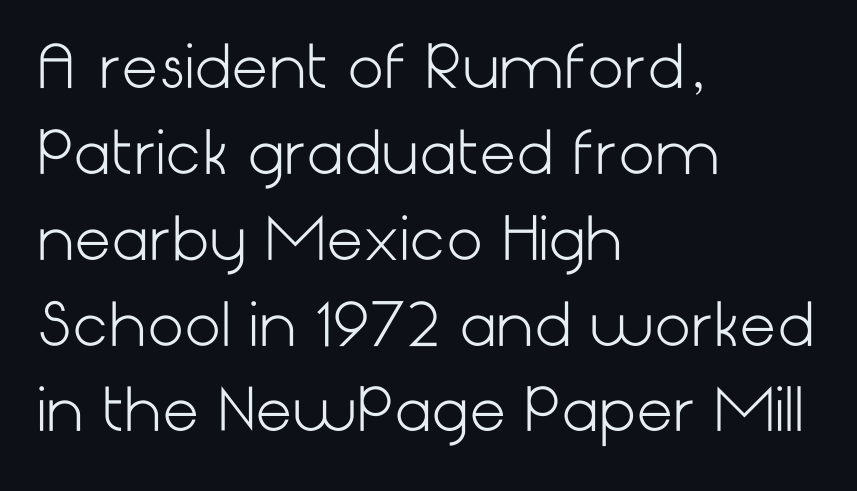
{"serif": "no", "italic": "no", "bold": "no", "weight": "light", "width": "normal", "stroke_contrast": "low", "x_height": "medium", "underline": "no", "align": "left", "line_spacing": "normal", "line_spacing_ratio": 1.48, "letter_spacing": "normal", "letter_spacing_em": 0.0, "glyph_px": 58}
